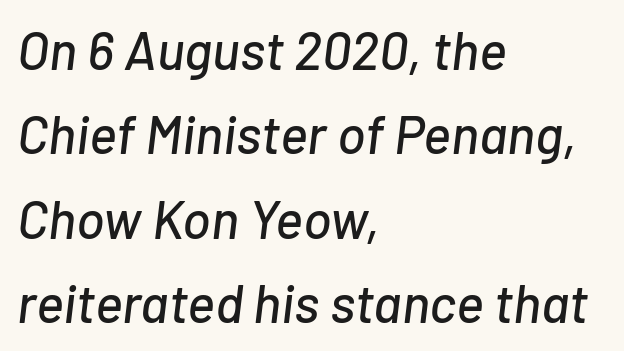
The image shows 53 px text type, italic (leaning right); set left-aligned, normal line spacing (1.59x), normal letter spacing, not underlined; low stroke contrast and a medium x-height.
